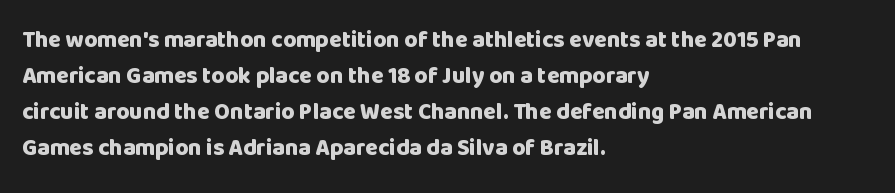
Notice how descenders clear the ascenders below comfortably — that's standard leading. The sample has been set heavy, in full bold. Italic? Not at all — the glyphs are vertical. A bare baseline throughout the passage. The rag falls on the right side of this text block. Inter-character spacing is left at the font's built-in metrics.
